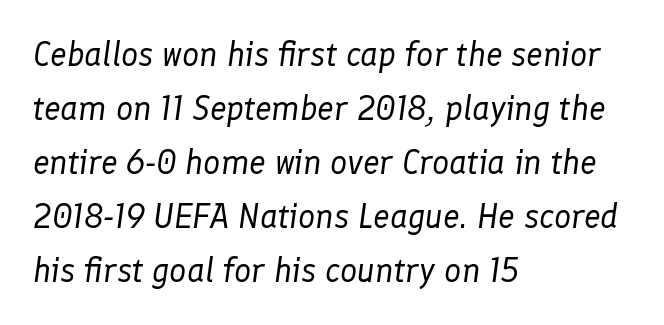
Q: Is the text bold? A: No.
Q: Is the text italic (slanted)? A: Yes, it leans right by about 8 degrees.
Q: Is the text underlined? A: No.
Q: How is the paragraph aligned? A: Left-aligned.
Q: Is the spacing between letters normal or unusually wide? A: Normal.
Q: Is the spacing between lines tight, normal or loose? A: Normal.
Q: Width (condensed, normal, or wide)? A: Normal.
Q: Stroke contrast? A: Low.
Q: x-height? A: Medium.
Q: Monospaced? A: No.
